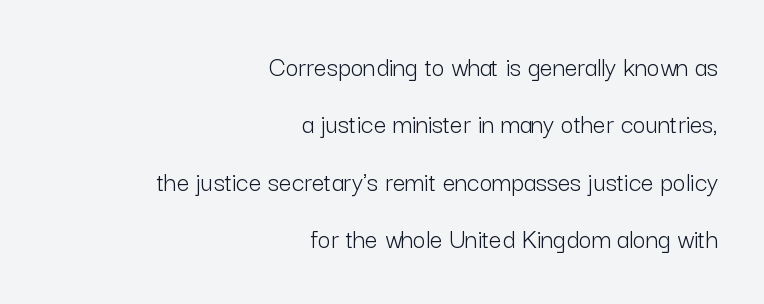
{"serif": "no", "italic": "no", "bold": "no", "weight": "light", "width": "normal", "stroke_contrast": "low", "x_height": "medium", "monospaced": "no", "underline": "no", "align": "right", "line_spacing": "loose", "line_spacing_ratio": 2.05, "letter_spacing": "normal", "letter_spacing_em": 0.0, "glyph_px": 28}
